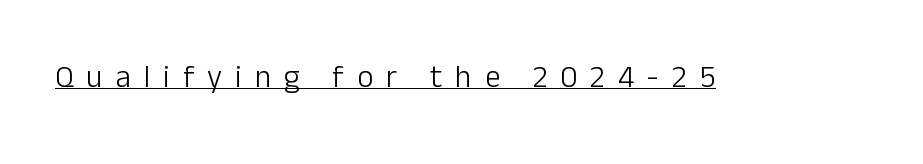
{"serif": "no", "italic": "no", "bold": "no", "weight": "light", "width": "normal", "stroke_contrast": "low", "x_height": "medium", "monospaced": "no", "underline": "yes", "letter_spacing": "wide", "letter_spacing_em": 0.42, "glyph_px": 31}
